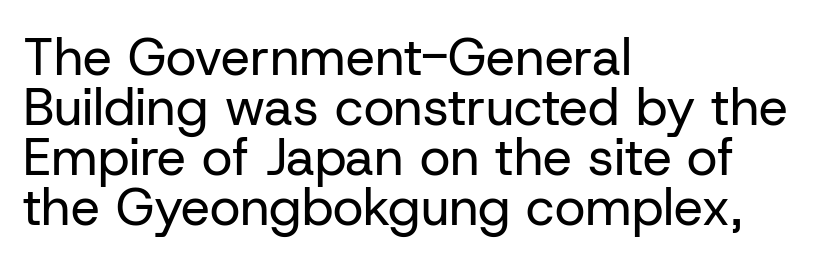
Q: Is the text bold? A: No.
Q: Is the text italic (slanted)? A: No, it is upright.
Q: Is the typeface a serif or a sans-serif typeface? A: Sans-serif.
Q: Is the text underlined? A: No.
Q: How is the paragraph aligned? A: Left-aligned.
Q: Is the spacing between letters normal or unusually wide? A: Normal.
Q: Is the spacing between lines tight, normal or loose? A: Tight.
Q: Width (condensed, normal, or wide)? A: Normal.
Q: Stroke contrast? A: Low.
Q: x-height? A: Medium.
Q: Monospaced? A: No.
